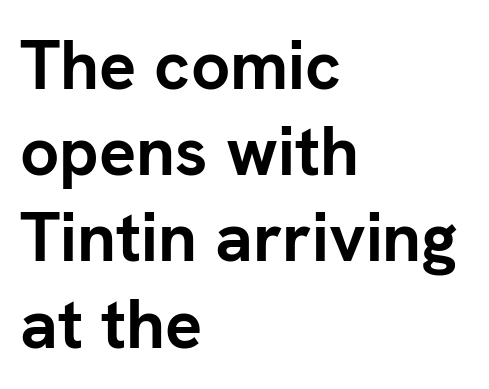
Q: Is the text bold? A: Yes.
Q: Is the text italic (slanted)? A: No, it is upright.
Q: Is the typeface a serif or a sans-serif typeface? A: Sans-serif.
Q: Is the text underlined? A: No.
Q: How is the paragraph aligned? A: Left-aligned.
Q: Is the spacing between letters normal or unusually wide? A: Normal.
Q: Is the spacing between lines tight, normal or loose? A: Normal.
Q: Width (condensed, normal, or wide)? A: Normal.
Q: Stroke contrast? A: Low.
Q: x-height? A: Medium.
Q: Monospaced? A: No.
